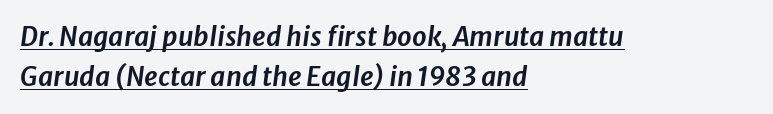
The image shows 26 px text type, italic (leaning right); set left-aligned, normal line spacing (1.53x), normal letter spacing, underlined.
